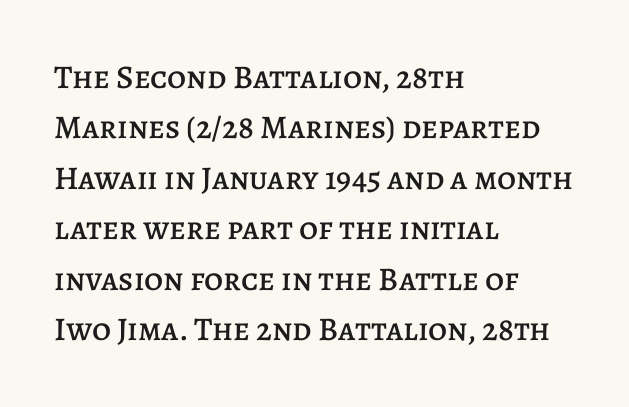
Q: Is the text italic (slanted)? A: No, it is upright.
Q: Is the text underlined? A: No.
Q: How is the paragraph aligned? A: Left-aligned.
Q: Is the spacing between letters normal or unusually wide? A: Normal.
Q: Is the spacing between lines tight, normal or loose? A: Normal.
Q: Width (condensed, normal, or wide)? A: Normal.
Q: Stroke contrast? A: Low.
Q: x-height? A: Large.
Q: Monospaced? A: No.
